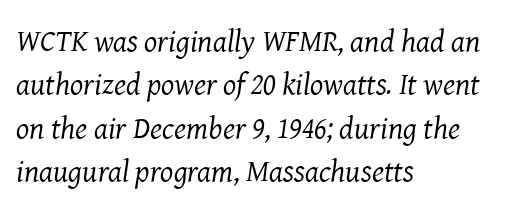
The image shows 31 px regular-weight serif type, italic (leaning right); set left-aligned, normal line spacing (1.4x), normal letter spacing, not underlined; medium stroke contrast and a medium x-height.
